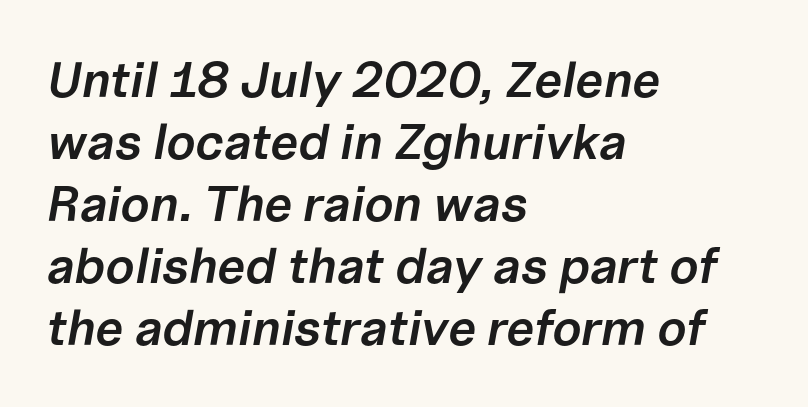
{"italic": "yes", "lean": "right", "slant_degrees": 10, "bold": "semi", "weight": "semibold", "width": "normal", "stroke_contrast": "low", "x_height": "medium", "monospaced": "no", "underline": "no", "align": "left", "line_spacing_ratio": 1.24, "letter_spacing": "normal", "letter_spacing_em": 0.0, "glyph_px": 50}
